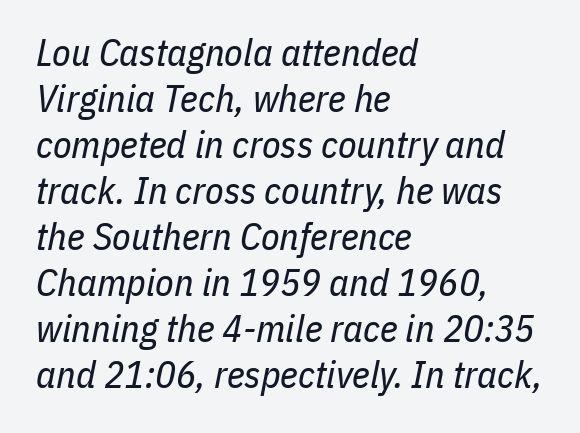
Stroke thickness stays within the range of a standard reading face or lighter. The face used here has a pronounced slope to its letters. Each letter keeps its own natural width here, so spacing adapts to shape. Nobody touched the tracking dial on this one.
